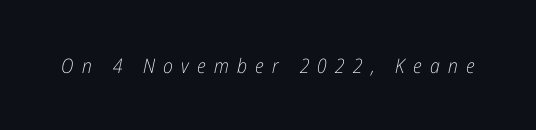
The image shows 20 px text type, italic (leaning right); set unusually wide letter spacing (+0.41 em), not underlined.
